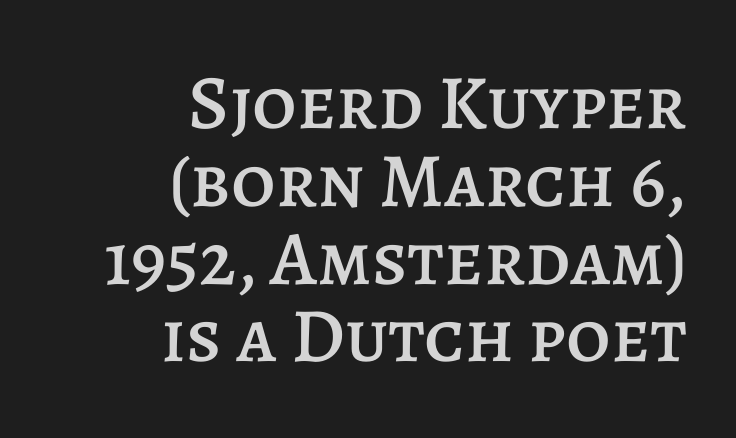
Q: Is the text italic (slanted)? A: No, it is upright.
Q: Is the text underlined? A: No.
Q: How is the paragraph aligned? A: Right-aligned.
Q: Is the spacing between letters normal or unusually wide? A: Normal.
Q: Is the spacing between lines tight, normal or loose? A: Tight.
Q: Width (condensed, normal, or wide)? A: Normal.
Q: Stroke contrast? A: Low.
Q: x-height? A: Large.
Q: Monospaced? A: No.
